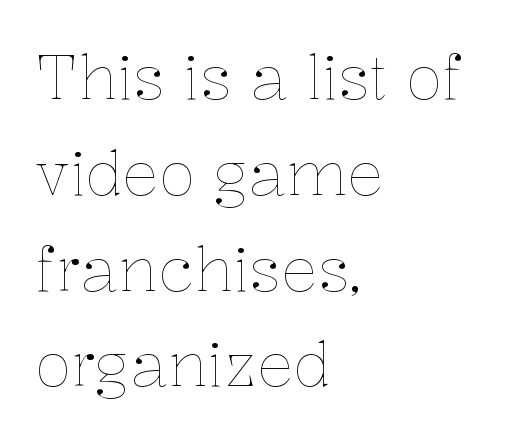
The image shows 61 px thin type, upright; set left-aligned, normal line spacing (1.57x), normal letter spacing, not underlined; low stroke contrast and a medium x-height.
